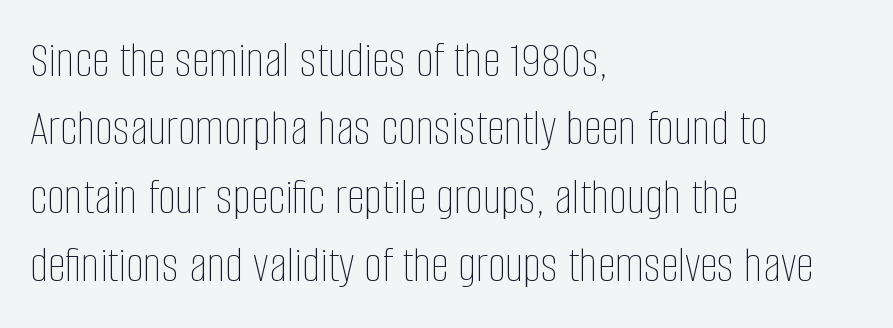
Regular leading. Ascenders rise straight up at ninety degrees. Horizontal alignment here is leftward, the default for most running prose. Descenders are the only things crossing below the line. Character widths vary here, with narrow letters taking less room than wide ones. The typesetting does not lean heavy: it is not bold.
